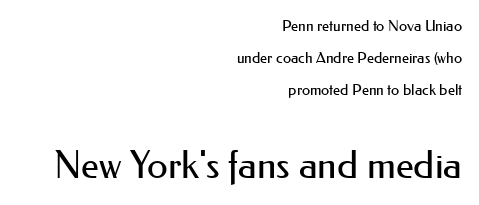
{"serif": "no", "italic": "no", "bold": "no", "weight": "regular", "width": "normal", "stroke_contrast": "medium", "x_height": "small", "monospaced": "no", "underline": "no", "align": "right", "line_spacing": "loose", "line_spacing_ratio": 2.12, "letter_spacing": "normal", "letter_spacing_em": 0.0, "larger_block": "second", "size_ratio": 2.53, "glyph_px": 38}
